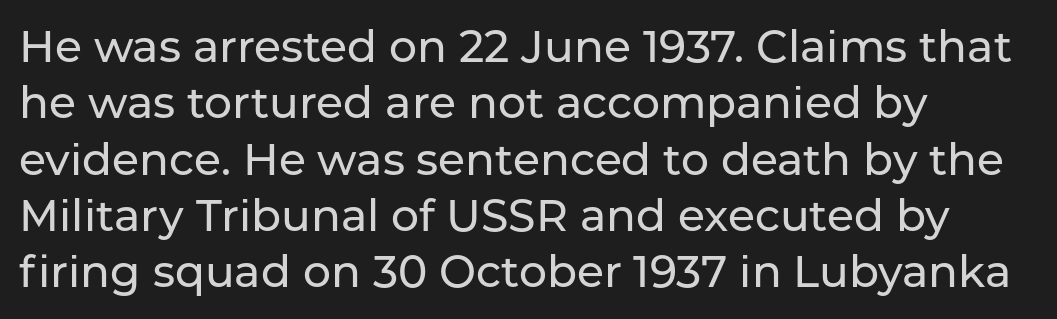
The image shows 44 px sans-serif type, upright; set left-aligned, normal line spacing (1.28x), normal letter spacing, not underlined; low stroke contrast and a medium x-height.
